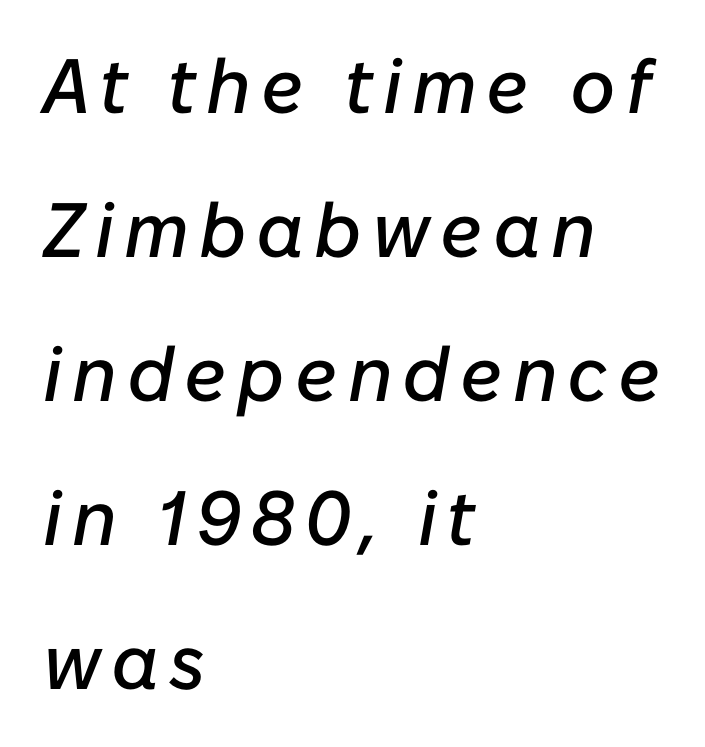
This rendering features lettering with no underline. When letters slant like this, we call the style italic. Proportional: the letters do not fall into vertical columns. Casual observation: everything's shoved over to the left.
